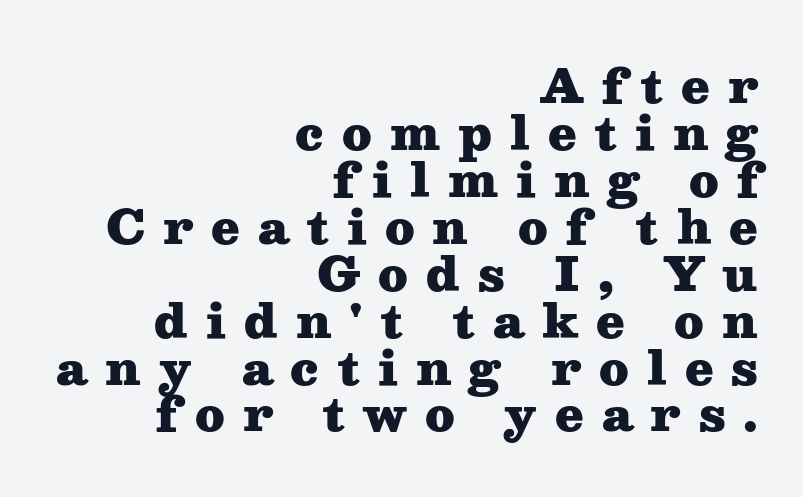
Stroke thickness is high; the sample reads as a true bold. Does extra space separate the letters? Yes, quite a lot of it. The type sits square on the baseline with zero lean. Type without underlining.
